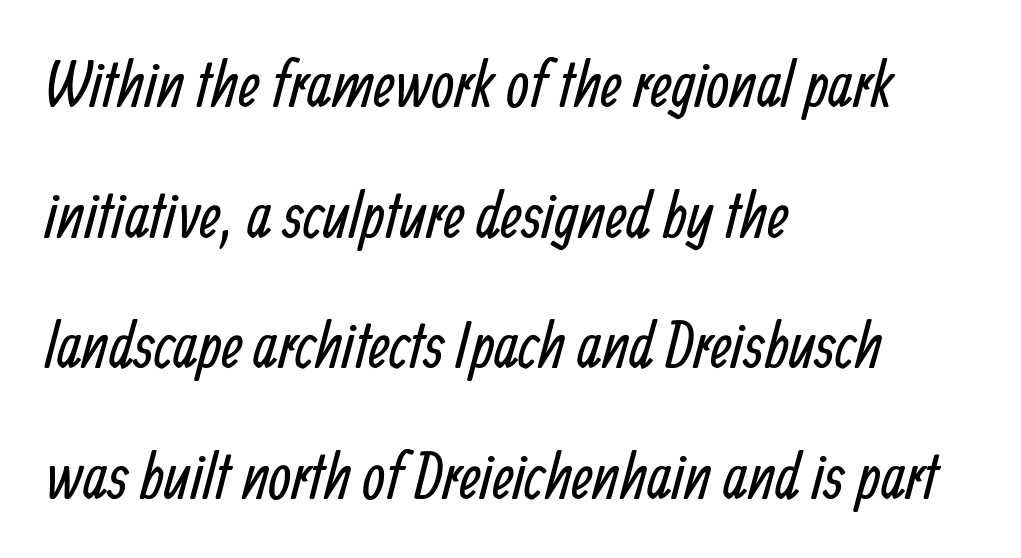
{"serif": "no", "bold": "no", "weight": "regular", "width": "condensed", "stroke_contrast": "low", "x_height": "medium", "monospaced": "no", "underline": "no", "align": "left", "line_spacing": "loose", "line_spacing_ratio": 2.01, "letter_spacing": "normal", "letter_spacing_em": 0.0, "glyph_px": 65}
